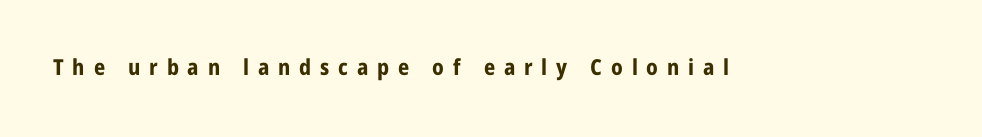
The image shows 22 px bold type, upright; set unusually wide letter spacing (+0.4 em), not underlined.
